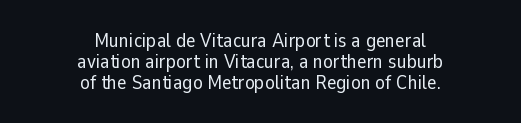
{"italic": "no", "bold": "no", "underline": "no", "align": "center", "line_spacing": "tight", "line_spacing_ratio": 1.05, "letter_spacing": "normal", "letter_spacing_em": 0.0, "glyph_px": 20}
